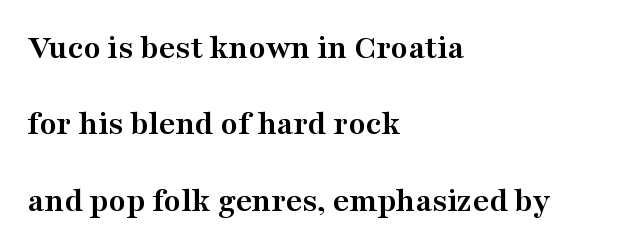
Q: Is the text bold? A: Yes.
Q: Is the text italic (slanted)? A: No, it is upright.
Q: Is the typeface a serif or a sans-serif typeface? A: Serif.
Q: Is the text underlined? A: No.
Q: How is the paragraph aligned? A: Left-aligned.
Q: Is the spacing between letters normal or unusually wide? A: Normal.
Q: Is the spacing between lines tight, normal or loose? A: Loose.
Q: Width (condensed, normal, or wide)? A: Wide.
Q: Stroke contrast? A: Medium.
Q: x-height? A: Medium.
Q: Monospaced? A: No.
